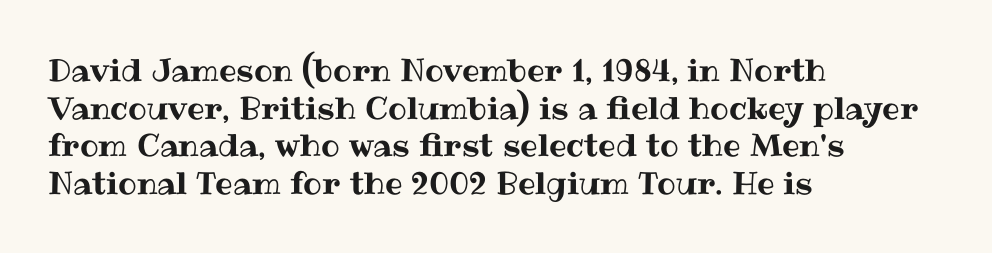
{"italic": "no", "width": "normal", "stroke_contrast": "medium", "x_height": "medium", "monospaced": "no", "underline": "no", "align": "left", "line_spacing_ratio": 1.21, "letter_spacing": "normal", "letter_spacing_em": 0.0, "glyph_px": 31}
